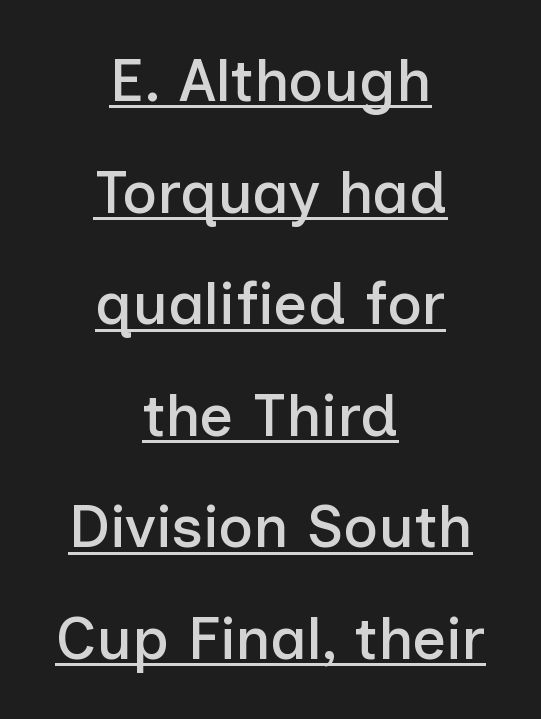
The image shows 60 px sans-serif type, upright; set centered, line spacing 1.86x, normal letter spacing, underlined; low stroke contrast and a medium x-height.
